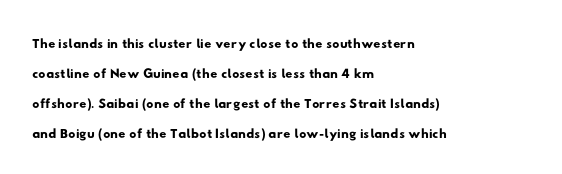
Students, observe: this is what conventionally led text looks like. The lines are quadded left. Clear beneath every line of the passage. Honestly, the letter spacing is just normal — you wouldn't notice it.
